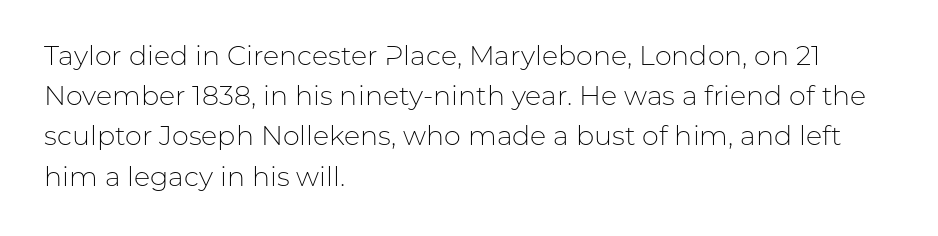
The paragraph shown leans on its left margin. Has an underline been added? It has not. The font's upright variant was chosen for this text. The cut favours lightness, reaching ordinary text weight at its darkest.
